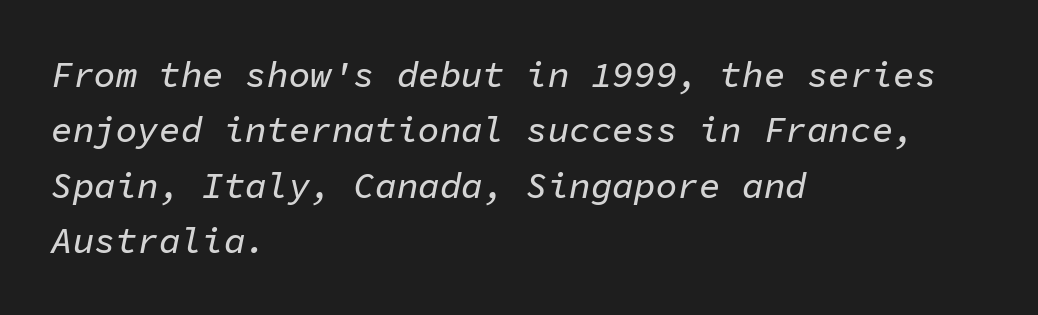
Q: Is the text italic (slanted)? A: Yes, it leans right by about 11 degrees.
Q: Is the text underlined? A: No.
Q: How is the paragraph aligned? A: Left-aligned.
Q: Is the spacing between letters normal or unusually wide? A: Normal.
Q: Is the spacing between lines tight, normal or loose? A: Normal.
Q: Width (condensed, normal, or wide)? A: Normal.
Q: Stroke contrast? A: Low.
Q: x-height? A: Medium.
Q: Monospaced? A: Yes.
